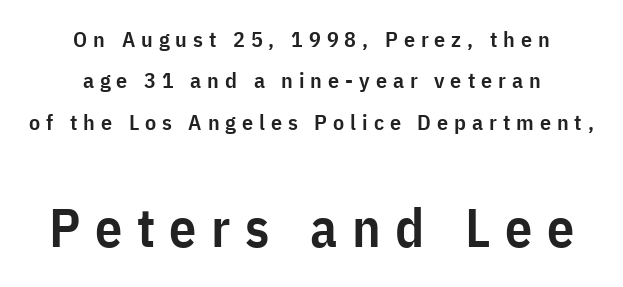
The image shows 54 px semibold, condensed sans-serif type, upright; set centered, line spacing 1.88x, unusually wide letter spacing (+0.27 em), not underlined; the second (bottom) block is 2.45x larger; low stroke contrast and a medium x-height.
